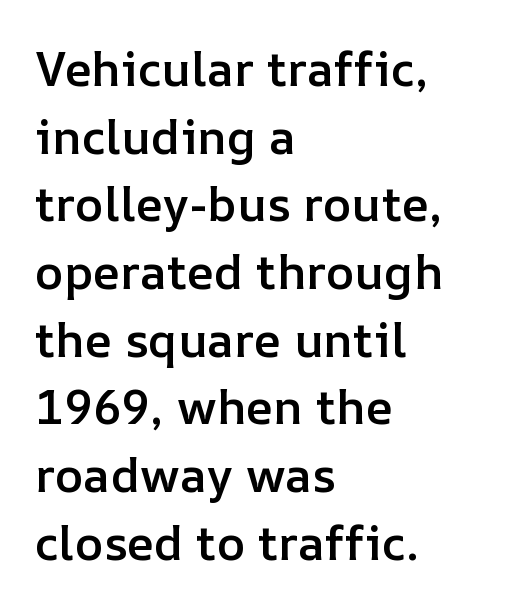
Q: Is the text bold? A: Semi-bold.
Q: Is the text italic (slanted)? A: No, it is upright.
Q: Is the text underlined? A: No.
Q: How is the paragraph aligned? A: Left-aligned.
Q: Is the spacing between letters normal or unusually wide? A: Normal.
Q: Is the spacing between lines tight, normal or loose? A: Normal.
Q: Width (condensed, normal, or wide)? A: Normal.
Q: Stroke contrast? A: Low.
Q: x-height? A: Medium.
Q: Monospaced? A: No.
